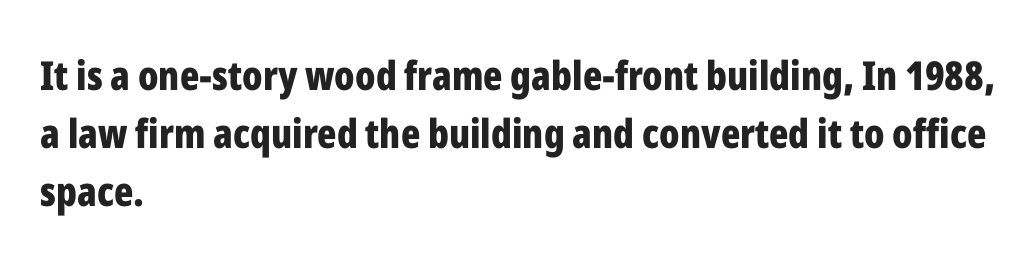
Stroke thickness is high; the sample reads as a true bold. Ordinary non-slanted type is in use. Anything drawn beneath the words? Only blank space. Character widths vary here, with narrow letters taking less room than wide ones.
